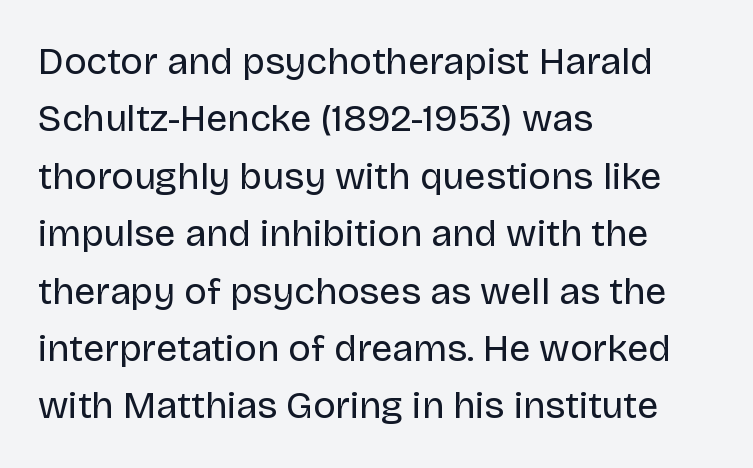
Q: Is the text bold? A: No.
Q: Is the text italic (slanted)? A: No, it is upright.
Q: Is the typeface a serif or a sans-serif typeface? A: Sans-serif.
Q: Is the text underlined? A: No.
Q: How is the paragraph aligned? A: Left-aligned.
Q: Is the spacing between letters normal or unusually wide? A: Normal.
Q: Is the spacing between lines tight, normal or loose? A: Normal.
Q: Width (condensed, normal, or wide)? A: Normal.
Q: Stroke contrast? A: Low.
Q: x-height? A: Large.
Q: Monospaced? A: No.
